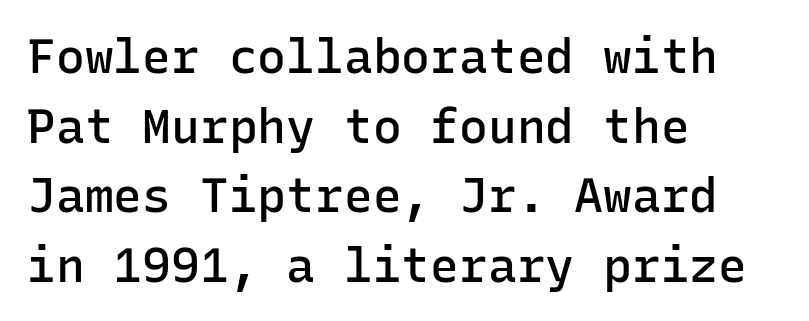
{"serif": "no", "italic": "no", "bold": "semi", "weight": "semibold", "width": "normal", "stroke_contrast": "low", "x_height": "medium", "monospaced": "yes", "underline": "no", "align": "left", "line_spacing": "normal", "line_spacing_ratio": 1.45, "letter_spacing": "normal", "letter_spacing_em": 0.0, "glyph_px": 48}
